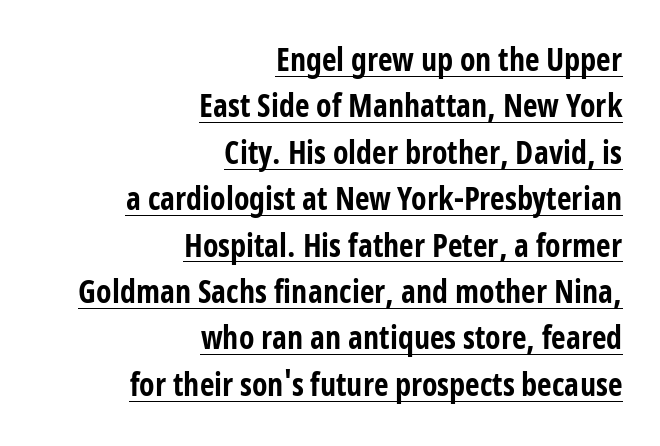
{"serif": "no", "italic": "no", "bold": "yes", "weight": "bold", "width": "condensed", "stroke_contrast": "low", "x_height": "medium", "monospaced": "no", "underline": "yes", "align": "right", "line_spacing": "normal", "line_spacing_ratio": 1.45, "letter_spacing": "normal", "letter_spacing_em": 0.0, "glyph_px": 32}
